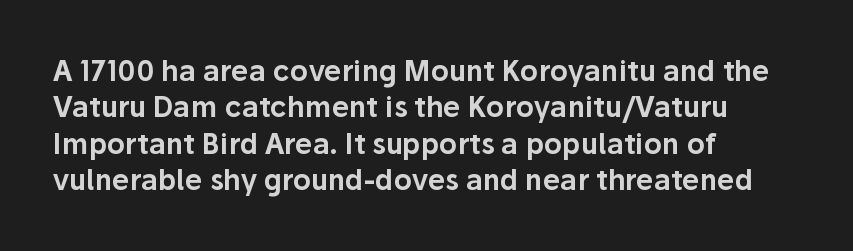
If you drew a line through each stem, it would be perfectly vertical. Words appear dense and cohesive because spacing is normal. The space between consecutive lines is moderate. The passage shown is typeset with a sans-serif family. The passage shown is not underscored anywhere.
